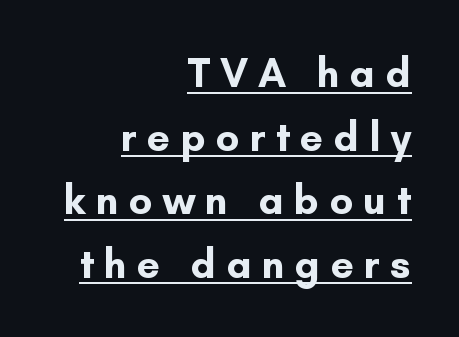
Q: Is the text bold? A: Yes.
Q: Is the text italic (slanted)? A: No, it is upright.
Q: Is the typeface a serif or a sans-serif typeface? A: Sans-serif.
Q: Is the text underlined? A: Yes.
Q: How is the paragraph aligned? A: Right-aligned.
Q: Is the spacing between letters normal or unusually wide? A: Unusually wide.
Q: Is the spacing between lines tight, normal or loose? A: Normal.
Q: Width (condensed, normal, or wide)? A: Normal.
Q: Stroke contrast? A: Low.
Q: x-height? A: Small.
Q: Monospaced? A: No.
